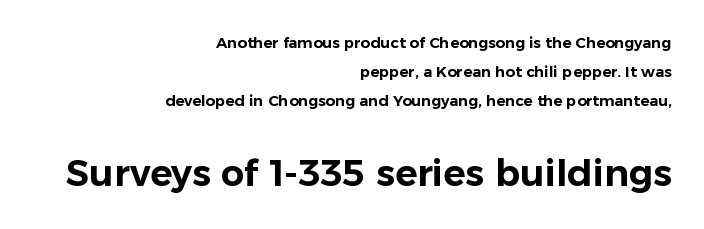
This sample uses plain, unmodified letter spacing. Underline: absent. Unlike italic type, these characters show no tilt at all. The passage shown is typeset with a sans-serif family.
